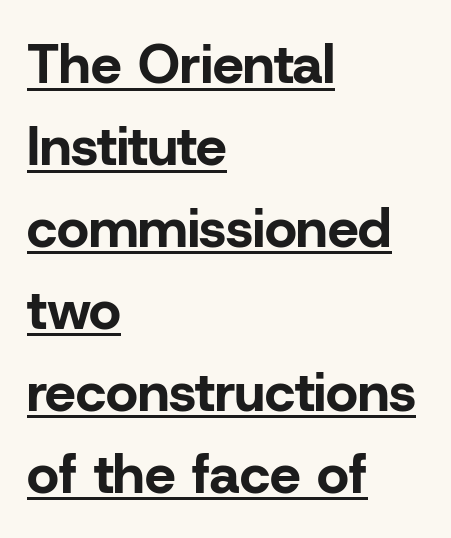
The image shows 55 px bold sans-serif type, upright; set left-aligned, normal line spacing (1.49x), normal letter spacing, underlined; low stroke contrast and a medium x-height.
